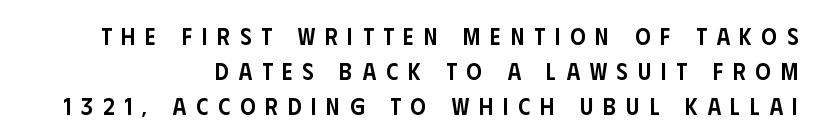
Q: Is the text bold? A: Semi-bold.
Q: Is the text italic (slanted)? A: No, it is upright.
Q: Is the text underlined? A: No.
Q: How is the paragraph aligned? A: Right-aligned.
Q: Is the spacing between letters normal or unusually wide? A: Unusually wide.
Q: Is the spacing between lines tight, normal or loose? A: Normal.
